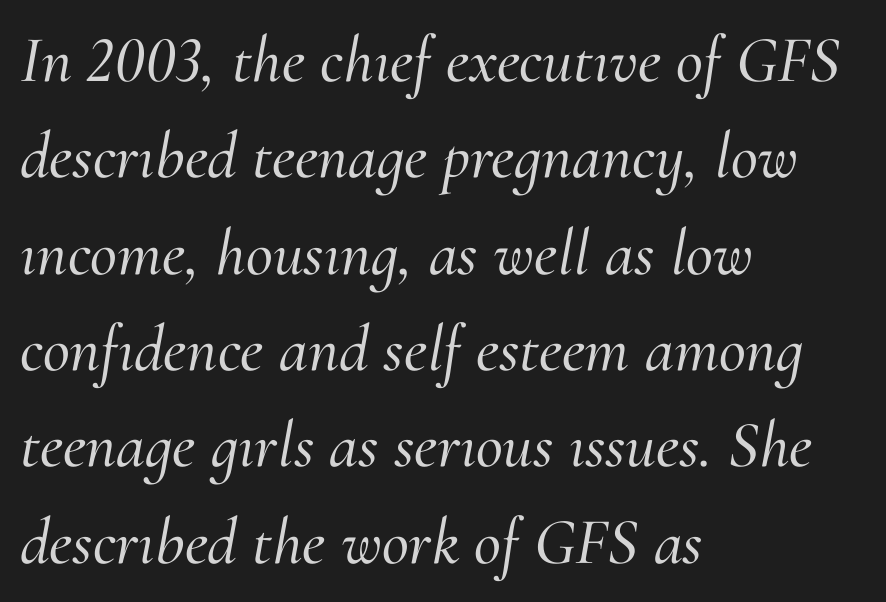
{"serif": "yes", "italic": "yes", "lean": "right", "slant_degrees": 10, "width": "normal", "stroke_contrast": "medium", "x_height": "small", "monospaced": "no", "underline": "no", "align": "left", "line_spacing": "normal", "line_spacing_ratio": 1.46, "letter_spacing": "normal", "letter_spacing_em": 0.0, "glyph_px": 66}
